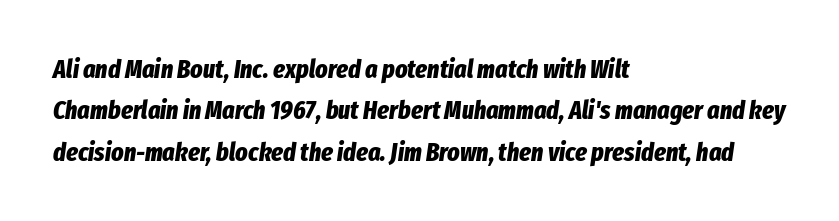
Glance below the letters and you will spot only blank space. Every row of glyphs begins at an identical x-position on the left. Baseline-to-baseline distance is the conventional proportion of letter height. Strong, thick strokes mark this as bold type. Default kerning and tracking; the words read as compact shapes.
